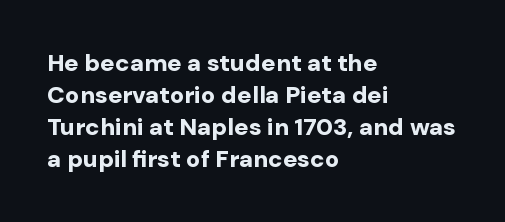
The image shows 24 px bold type, upright; set left-aligned, normal line spacing (1.33x), normal letter spacing, not underlined.
